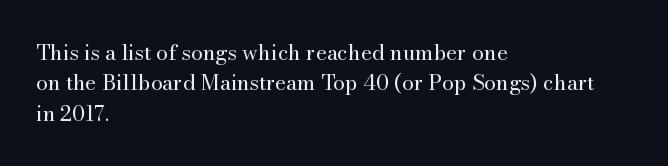
The image shows 21 px text type, upright; set left-aligned, normal line spacing (1.45x), normal letter spacing, not underlined.
